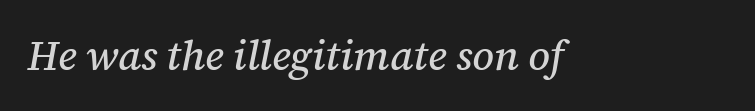
Q: Is the text italic (slanted)? A: Yes, it leans right by about 12 degrees.
Q: Is the typeface a serif or a sans-serif typeface? A: Serif.
Q: Is the text underlined? A: No.
Q: Is the spacing between letters normal or unusually wide? A: Normal.
Q: Width (condensed, normal, or wide)? A: Normal.
Q: Stroke contrast? A: Medium.
Q: x-height? A: Medium.
Q: Monospaced? A: No.
